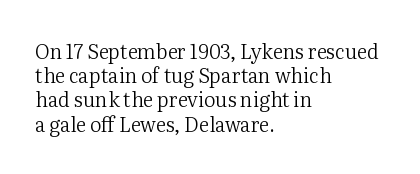
Q: Is the text bold? A: No.
Q: Is the text italic (slanted)? A: No, it is upright.
Q: Is the text underlined? A: No.
Q: How is the paragraph aligned? A: Left-aligned.
Q: Is the spacing between letters normal or unusually wide? A: Normal.
